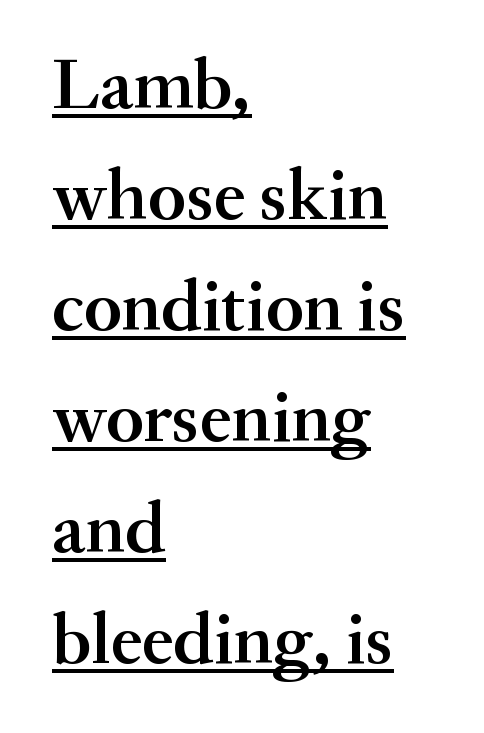
Visually the block forms a straight wall on the left and a jagged coastline on the right. Default kerning and tracking; the words read as compact shapes. Do the letters lean? They stand straight. The text was rendered using a seriffed face with decorative stroke endings. Do the characters align in a grid? No, the font is proportional.
